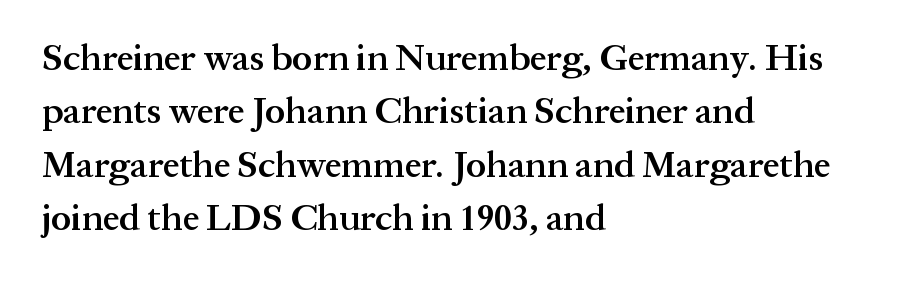
The image shows 37 px semibold serif type, upright; set left-aligned, normal line spacing (1.44x), normal letter spacing, not underlined; medium stroke contrast and a medium x-height.
